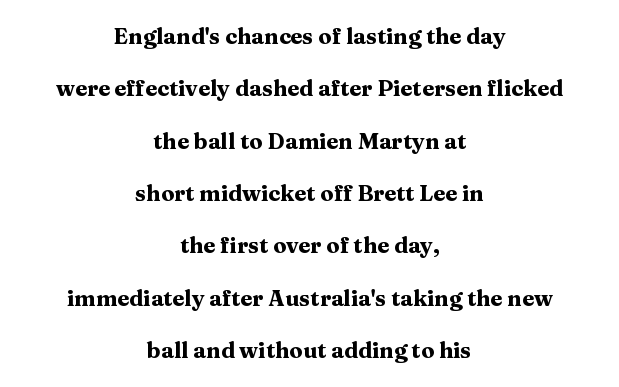
Q: Is the text bold? A: Yes.
Q: Is the text italic (slanted)? A: No, it is upright.
Q: Is the text underlined? A: No.
Q: How is the paragraph aligned? A: Centered.
Q: Is the spacing between letters normal or unusually wide? A: Normal.
Q: Is the spacing between lines tight, normal or loose? A: Loose.
